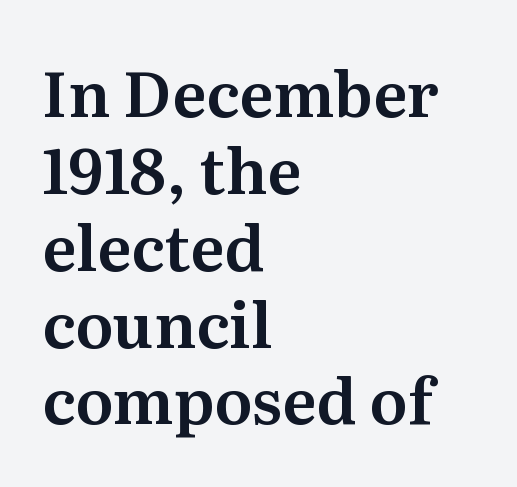
The image shows 63 px serif type, upright; set left-aligned, line spacing 1.22x, normal letter spacing, not underlined; medium stroke contrast and a medium x-height.
